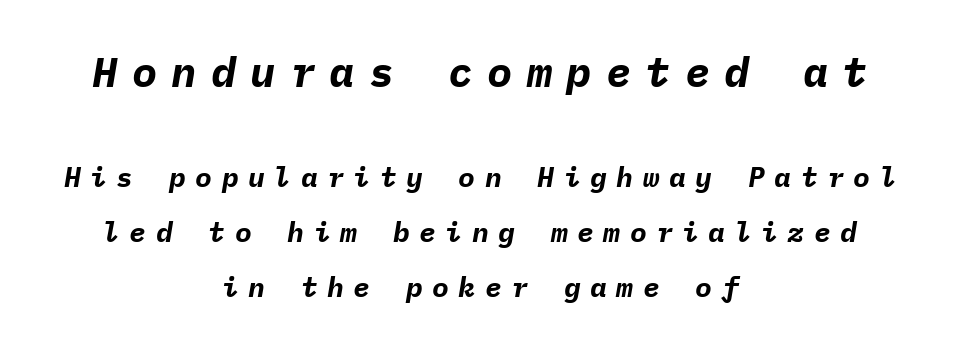
Monospaced: the letters line up in strict vertical columns. Rule under the text: the space is simply empty. Caption: upper text group enlarged, lower text group reduced. Strong, thick strokes mark this as bold type. Horizontal alignment here is central, giving a formal, balanced look. Characters follow at a spacing far wider than the type designer built in.
